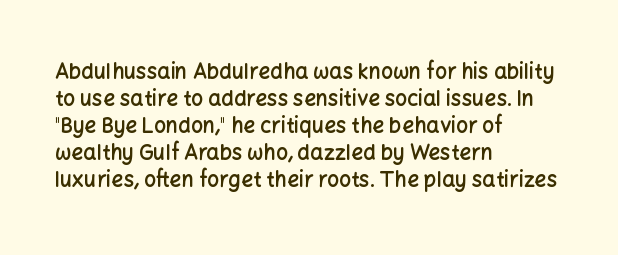
The image shows 21 px text type, upright; set left-aligned, normal line spacing (1.29x), normal letter spacing, not underlined.
